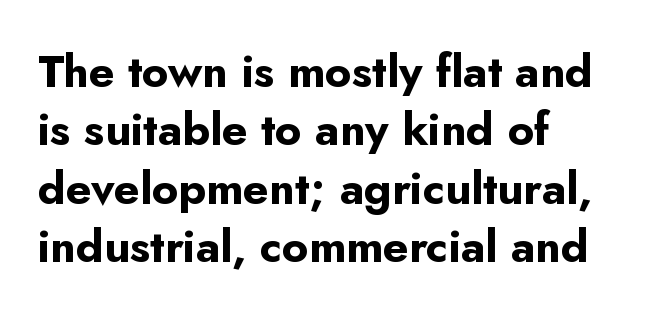
Q: Is the text bold? A: Yes.
Q: Is the text italic (slanted)? A: No, it is upright.
Q: Is the typeface a serif or a sans-serif typeface? A: Sans-serif.
Q: Is the text underlined? A: No.
Q: How is the paragraph aligned? A: Left-aligned.
Q: Is the spacing between letters normal or unusually wide? A: Normal.
Q: Is the spacing between lines tight, normal or loose? A: Normal.
Q: Width (condensed, normal, or wide)? A: Normal.
Q: Stroke contrast? A: Low.
Q: x-height? A: Small.
Q: Monospaced? A: No.
